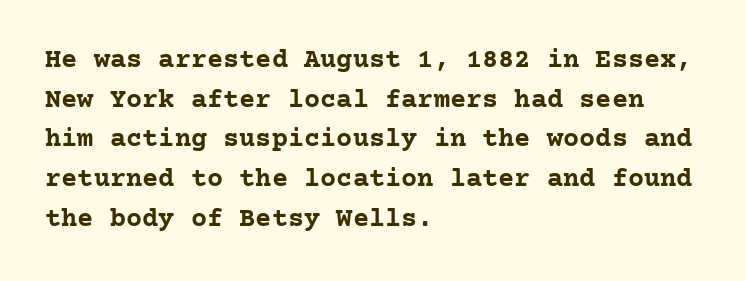
Q: Is the text bold? A: Yes.
Q: Is the text italic (slanted)? A: No, it is upright.
Q: Is the text underlined? A: No.
Q: How is the paragraph aligned? A: Left-aligned.
Q: Is the spacing between letters normal or unusually wide? A: Normal.
Q: Is the spacing between lines tight, normal or loose? A: Normal.
